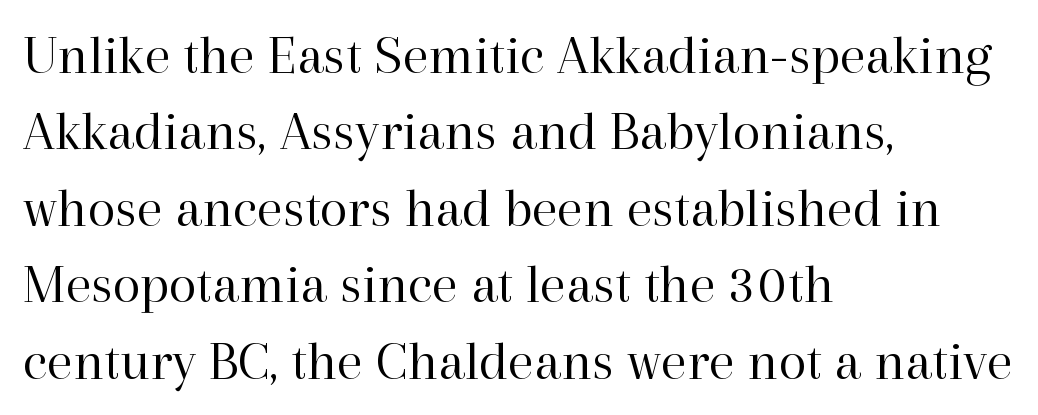
{"serif": "yes", "italic": "no", "bold": "no", "weight": "regular", "width": "normal", "stroke_contrast": "high", "x_height": "medium", "monospaced": "no", "underline": "no", "align": "left", "line_spacing": "normal", "line_spacing_ratio": 1.34, "letter_spacing": "normal", "letter_spacing_em": 0.0, "glyph_px": 57}
